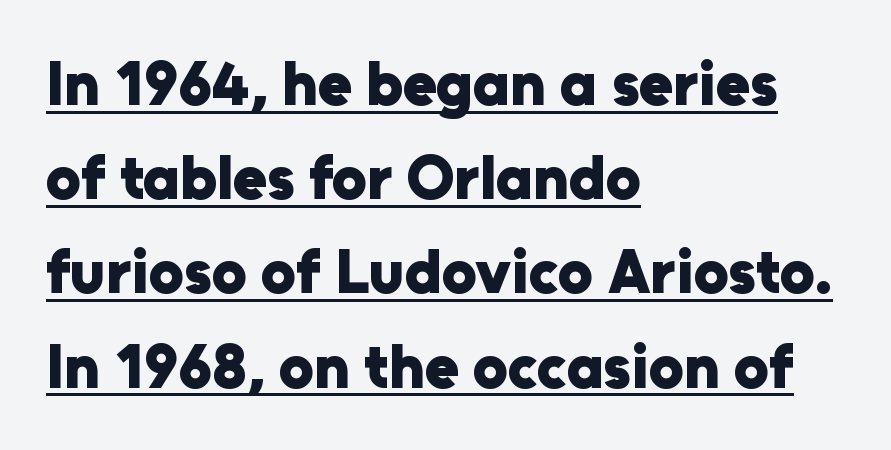
Q: Is the text bold? A: Yes.
Q: Is the text italic (slanted)? A: No, it is upright.
Q: Is the typeface a serif or a sans-serif typeface? A: Sans-serif.
Q: Is the text underlined? A: Yes.
Q: How is the paragraph aligned? A: Left-aligned.
Q: Is the spacing between letters normal or unusually wide? A: Normal.
Q: Is the spacing between lines tight, normal or loose? A: Normal.
Q: Width (condensed, normal, or wide)? A: Normal.
Q: Stroke contrast? A: Low.
Q: x-height? A: Medium.
Q: Monospaced? A: No.
